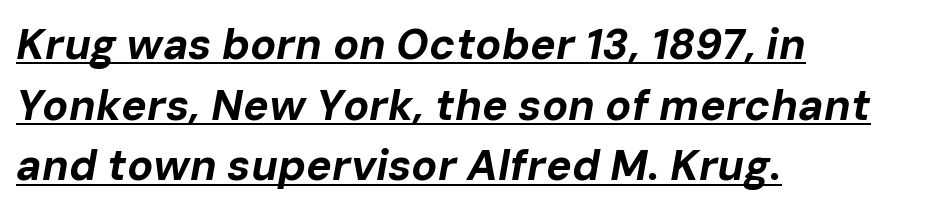
{"italic": "yes", "lean": "right", "slant_degrees": 10, "bold": "yes", "weight": "bold", "width": "normal", "stroke_contrast": "low", "x_height": "medium", "monospaced": "no", "underline": "yes", "align": "left", "line_spacing": "normal", "line_spacing_ratio": 1.41, "letter_spacing": "normal", "letter_spacing_em": 0.0, "glyph_px": 43}
